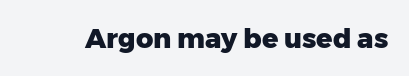
{"italic": "no", "bold": "yes", "underline": "no", "letter_spacing": "normal", "letter_spacing_em": 0.0, "glyph_px": 27}
